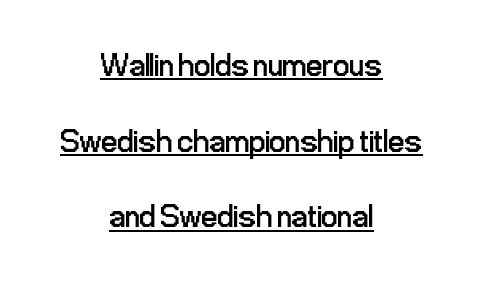
The image shows 32 px regular-weight, condensed sans-serif type, upright; set centered, loose line spacing (2.36x), normal letter spacing, underlined; low stroke contrast and a medium x-height.
